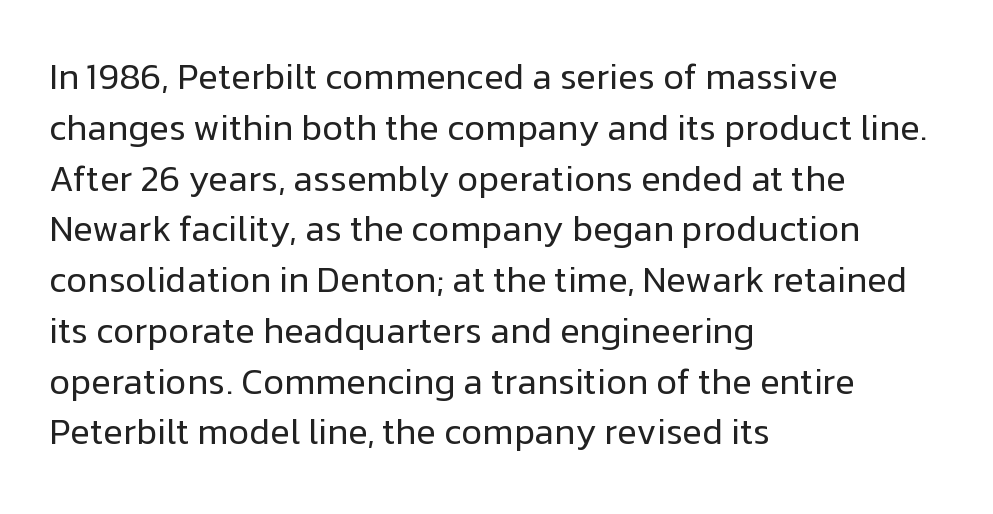
Weight: in the light-to-regular range. Posture: vertical. Each letter's strokes conclude bluntly, with no projecting serifs. Words appear dense and cohesive because spacing is normal.
